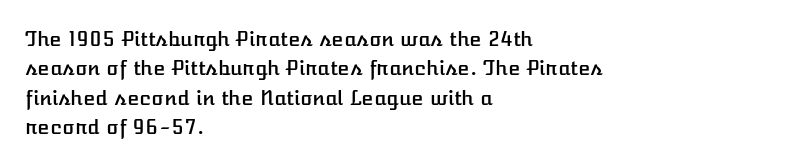
{"italic": "no", "underline": "no", "align": "left", "line_spacing": "normal", "line_spacing_ratio": 1.47, "letter_spacing": "normal", "letter_spacing_em": 0.0, "glyph_px": 20}
